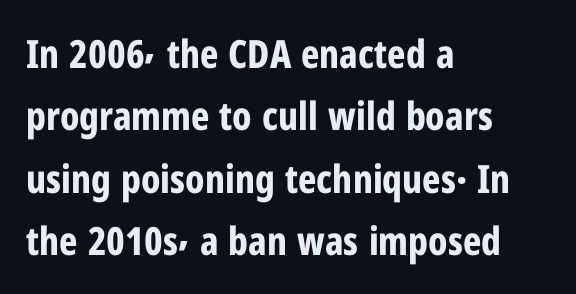
I'd call this a sans setting — the letters go barefoot. Baseline-to-baseline distance is the conventional proportion of letter height. Left-aligned paragraph, ragged on the right. Descenders hang freely into open space.
